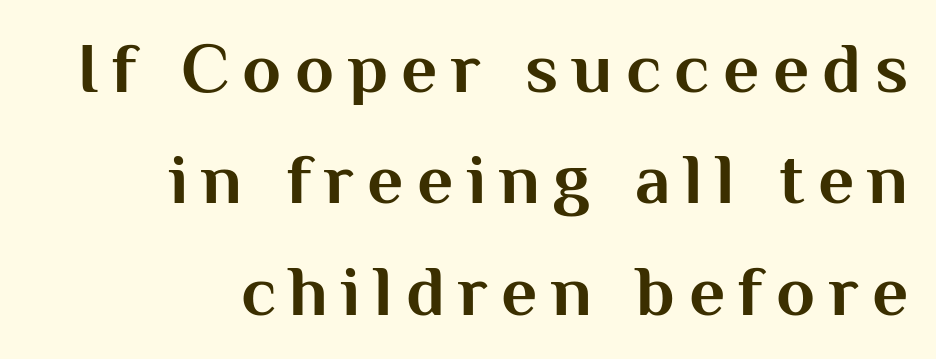
{"serif": "no", "italic": "no", "bold": "yes", "weight": "bold", "width": "normal", "stroke_contrast": "medium", "x_height": "medium", "monospaced": "no", "underline": "no", "align": "right", "line_spacing": "normal", "line_spacing_ratio": 1.57, "glyph_px": 71}
